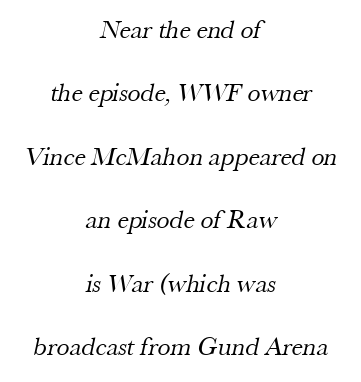
The image shows 26 px text type; set centered, loose line spacing (2.44x), normal letter spacing, not underlined.
